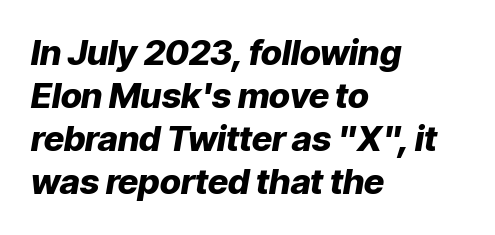
{"italic": "yes", "lean": "right", "slant_degrees": 9, "bold": "yes", "weight": "heavy", "width": "normal", "stroke_contrast": "low", "x_height": "medium", "monospaced": "no", "underline": "no", "align": "left", "line_spacing_ratio": 1.23, "letter_spacing": "normal", "letter_spacing_em": 0.0, "glyph_px": 35}
